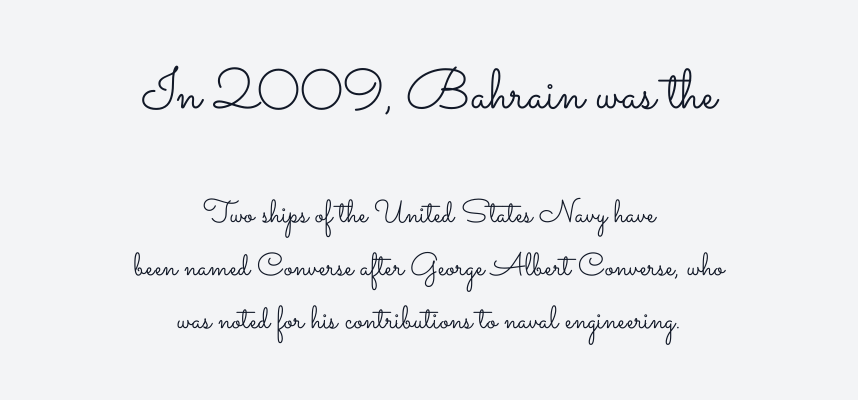
{"bold": "no", "weight": "light", "width": "wide", "stroke_contrast": "low", "x_height": "small", "monospaced": "no", "underline": "no", "align": "center", "line_spacing": "normal", "line_spacing_ratio": 1.65, "letter_spacing": "normal", "letter_spacing_em": 0.0, "larger_block": "first", "size_ratio": 1.75, "glyph_px": 56}
